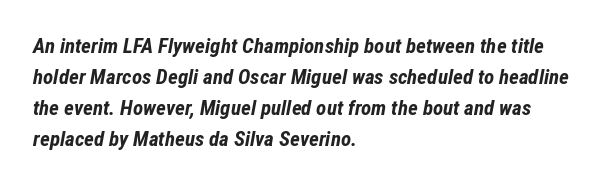
{"italic": "yes", "lean": "right", "slant_degrees": 12, "bold": "yes", "underline": "no", "align": "left", "line_spacing": "normal", "line_spacing_ratio": 1.48, "letter_spacing": "normal", "letter_spacing_em": 0.0, "glyph_px": 21}
